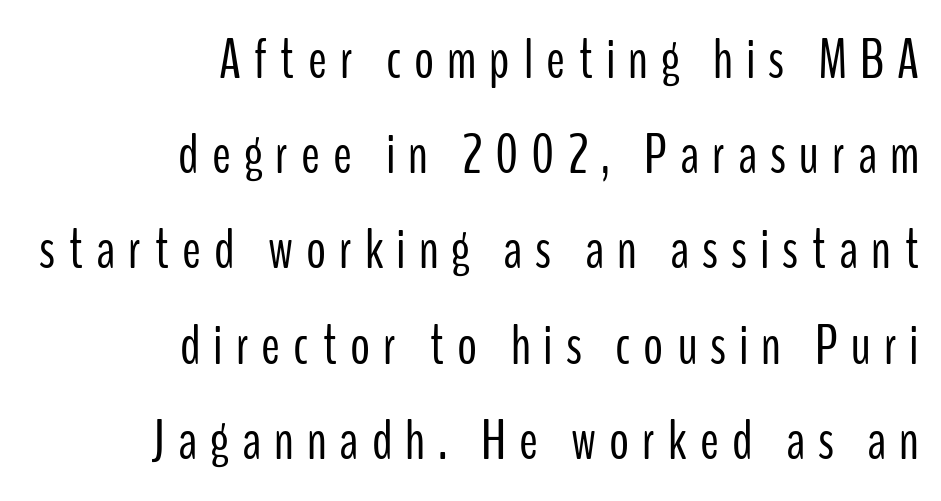
{"serif": "no", "italic": "no", "bold": "no", "weight": "light", "width": "condensed", "stroke_contrast": "low", "x_height": "medium", "monospaced": "no", "underline": "no", "align": "right", "line_spacing": "normal", "line_spacing_ratio": 1.7, "letter_spacing": "wide", "letter_spacing_em": 0.23, "glyph_px": 56}
